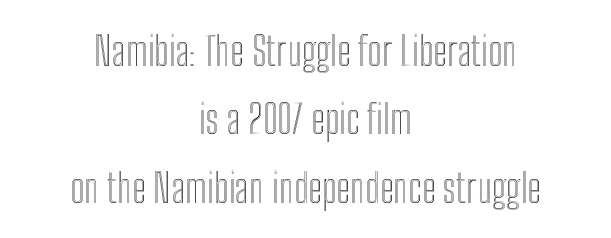
The face used here is proportionally spaced, like ordinary book or web type. These lines stack symmetrically, like a column narrowing and widening about its center. Posture: straight, roman, zero tilt. Descenders are the only things crossing below the line.
